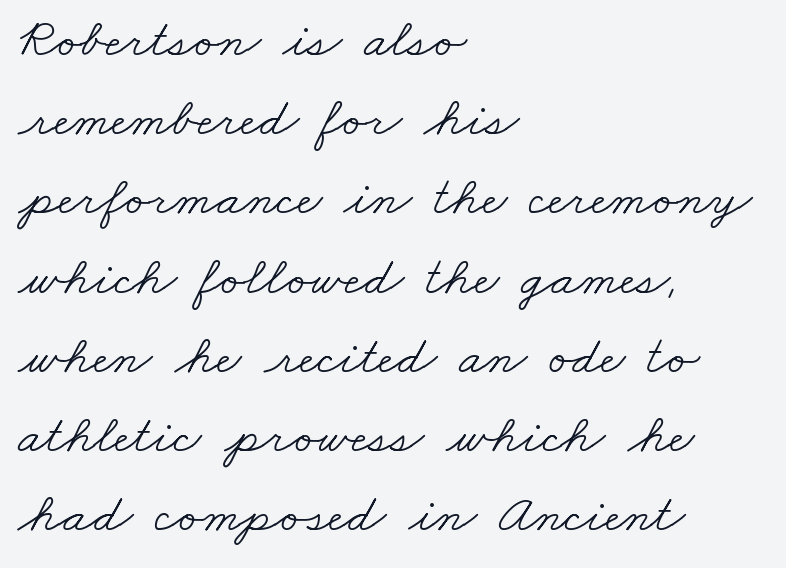
Q: Is the text bold? A: No.
Q: Is the typeface a serif or a sans-serif typeface? A: Serif.
Q: Is the text underlined? A: No.
Q: How is the paragraph aligned? A: Left-aligned.
Q: Is the spacing between letters normal or unusually wide? A: Normal.
Q: Is the spacing between lines tight, normal or loose? A: Normal.
Q: Width (condensed, normal, or wide)? A: Wide.
Q: Stroke contrast? A: Low.
Q: x-height? A: Small.
Q: Monospaced? A: No.
